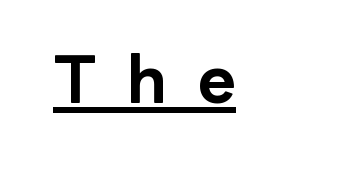
It's the straight-up-and-down kind of type. Is there an underline? Yes — a line sits under the letters. A typesetter would call this heavily tracked-out type. Each letter's strokes conclude bluntly, with no projecting serifs. A typesetter would call this proportional, since set widths differ per character. Its strokes are broad and dark, the hallmark of bold type.
